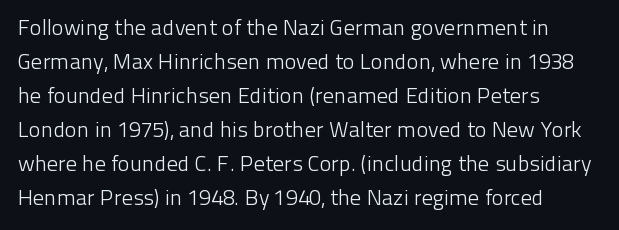
Q: Is the text bold? A: No.
Q: Is the text italic (slanted)? A: No, it is upright.
Q: Is the text underlined? A: No.
Q: How is the paragraph aligned? A: Left-aligned.
Q: Is the spacing between letters normal or unusually wide? A: Normal.
Q: Is the spacing between lines tight, normal or loose? A: Normal.
